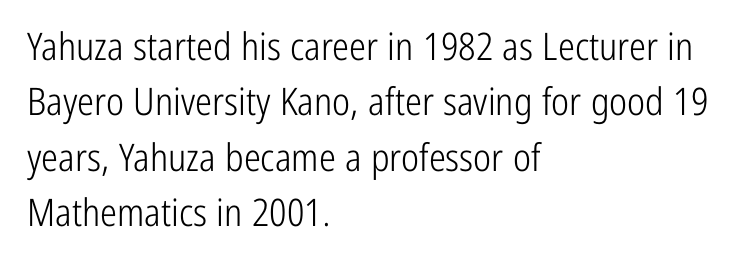
{"serif": "no", "italic": "no", "bold": "no", "weight": "light", "width": "condensed", "stroke_contrast": "low", "x_height": "medium", "monospaced": "no", "underline": "no", "align": "left", "line_spacing": "normal", "line_spacing_ratio": 1.46, "letter_spacing": "normal", "letter_spacing_em": 0.0, "glyph_px": 38}
